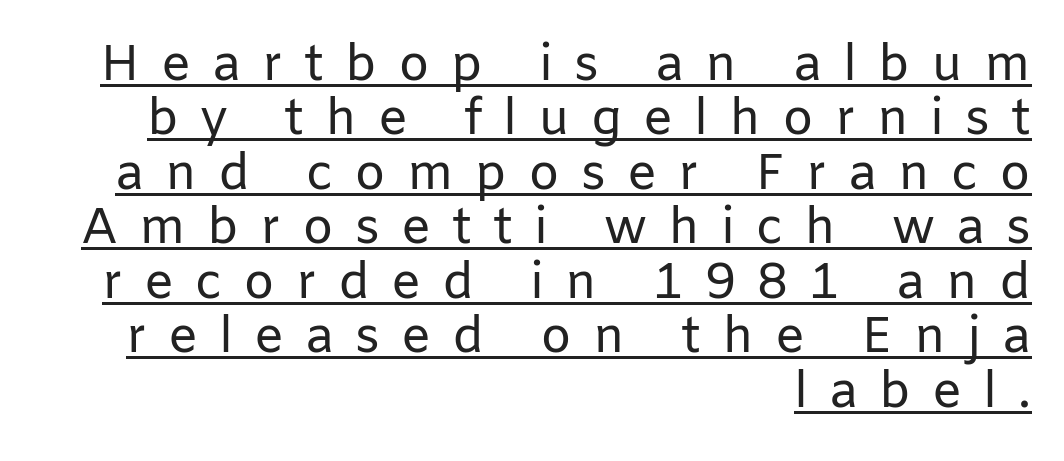
{"serif": "no", "italic": "no", "bold": "no", "weight": "regular", "width": "normal", "stroke_contrast": "low", "x_height": "medium", "monospaced": "no", "underline": "yes", "align": "right", "line_spacing": "tight", "line_spacing_ratio": 1.09, "letter_spacing": "wide", "letter_spacing_em": 0.42, "glyph_px": 50}
